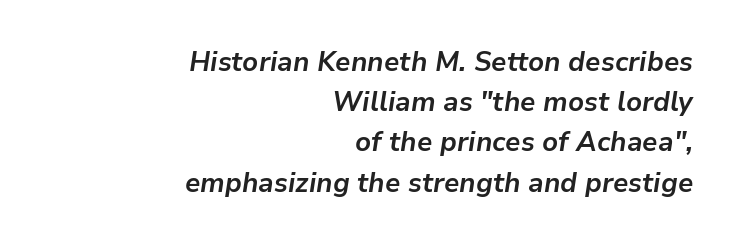
The image shows 27 px bold type, italic (leaning right); set right-aligned, normal line spacing (1.49x), normal letter spacing, not underlined.
